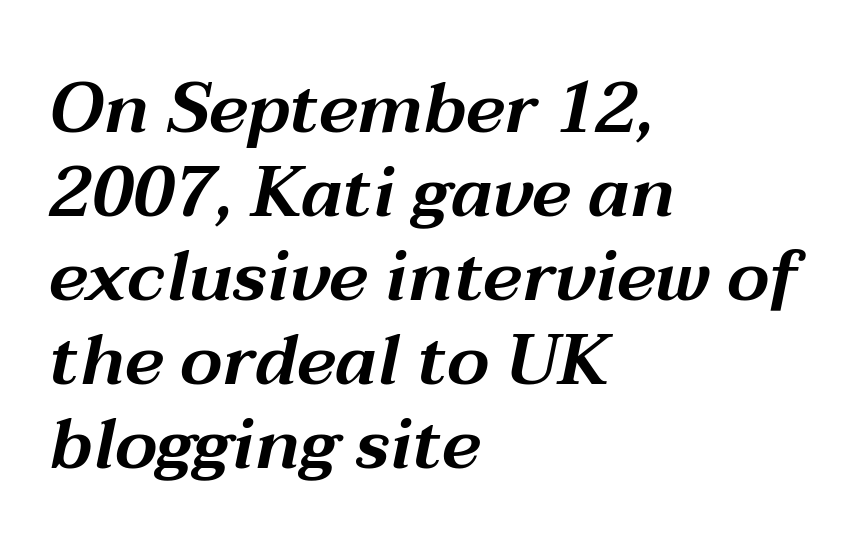
{"italic": "yes", "lean": "right", "slant_degrees": 12, "width": "wide", "stroke_contrast": "medium", "x_height": "medium", "monospaced": "no", "underline": "no", "align": "left", "line_spacing_ratio": 1.2, "letter_spacing": "normal", "letter_spacing_em": 0.0, "glyph_px": 70}
